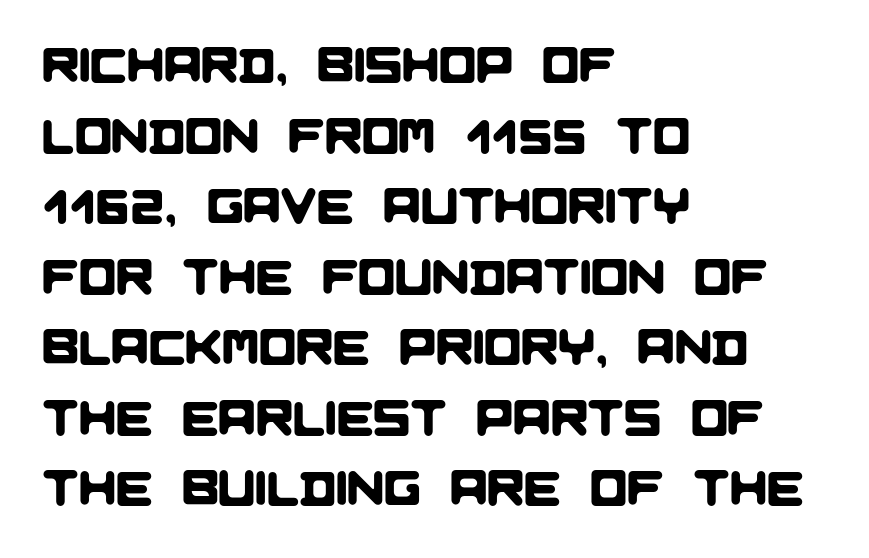
{"serif": "no", "width": "normal", "stroke_contrast": "low", "x_height": "large", "monospaced": "no", "underline": "no", "align": "left", "line_spacing": "normal", "line_spacing_ratio": 1.44, "letter_spacing": "normal", "letter_spacing_em": 0.0, "glyph_px": 49}
